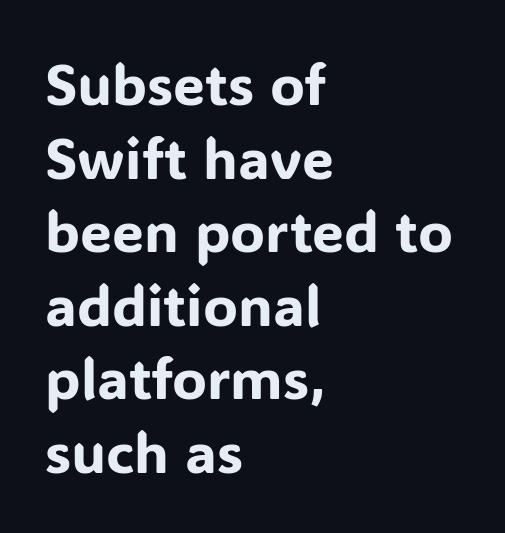
Q: Is the text italic (slanted)? A: No, it is upright.
Q: Is the typeface a serif or a sans-serif typeface? A: Sans-serif.
Q: Is the text underlined? A: No.
Q: How is the paragraph aligned? A: Left-aligned.
Q: Is the spacing between letters normal or unusually wide? A: Normal.
Q: Is the spacing between lines tight, normal or loose? A: Normal.
Q: Width (condensed, normal, or wide)? A: Normal.
Q: Stroke contrast? A: Low.
Q: x-height? A: Medium.
Q: Monospaced? A: No.
